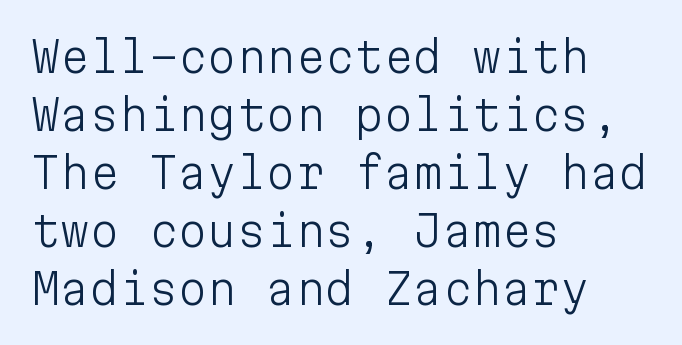
{"serif": "no", "italic": "no", "bold": "no", "weight": "light", "width": "normal", "stroke_contrast": "low", "x_height": "medium", "monospaced": "yes", "underline": "no", "align": "left", "line_spacing": "normal", "line_spacing_ratio": 1.38, "letter_spacing": "normal", "letter_spacing_em": 0.0, "glyph_px": 42}
